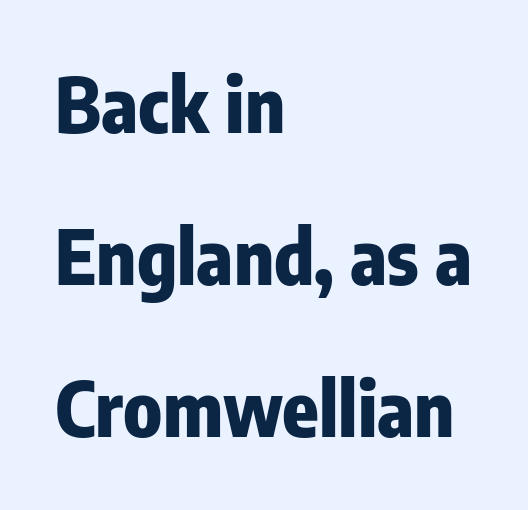
The image shows 75 px heavy, condensed sans-serif type, upright; set left-aligned, loose line spacing (2.03x), normal letter spacing, not underlined; low stroke contrast and a medium x-height.
